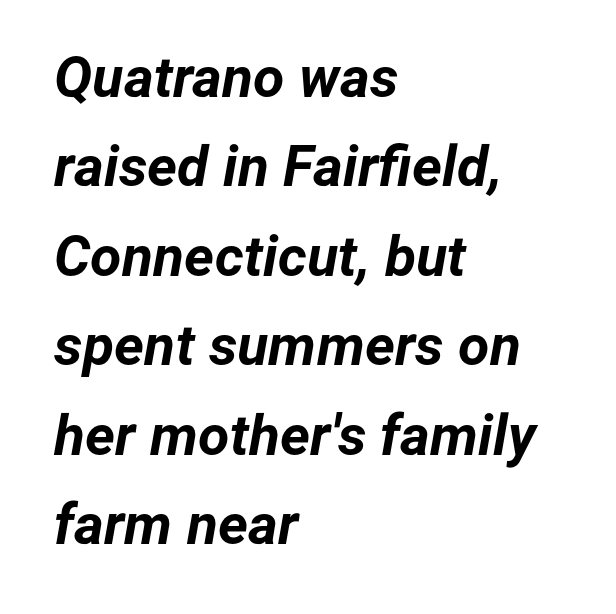
Q: Is the text bold? A: Yes.
Q: Is the text italic (slanted)? A: Yes, it leans right by about 12 degrees.
Q: Is the text underlined? A: No.
Q: How is the paragraph aligned? A: Left-aligned.
Q: Is the spacing between letters normal or unusually wide? A: Normal.
Q: Is the spacing between lines tight, normal or loose? A: Normal.
Q: Width (condensed, normal, or wide)? A: Normal.
Q: Stroke contrast? A: Low.
Q: x-height? A: Medium.
Q: Monospaced? A: No.
